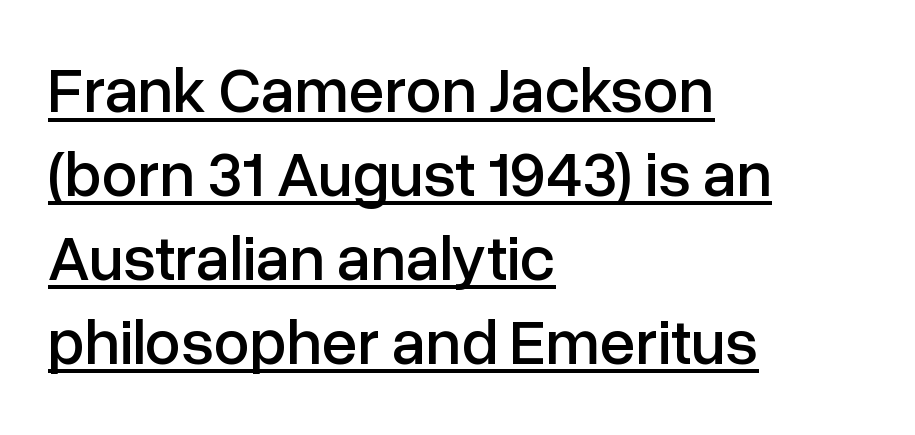
Visually the block forms a straight wall on the left and a jagged coastline on the right. Leading: standard. A rule runs beneath these lines of type. Glyph-to-glyph distance matches everyday printed text.
